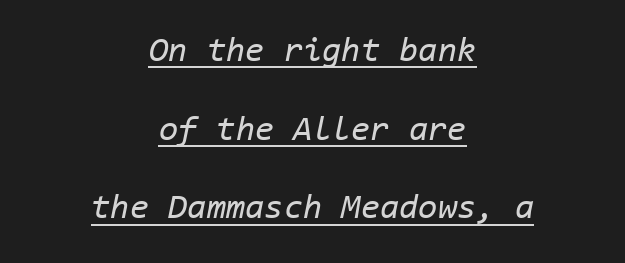
{"italic": "yes", "lean": "right", "slant_degrees": 11, "bold": "no", "weight": "regular", "width": "normal", "stroke_contrast": "low", "x_height": "medium", "monospaced": "yes", "underline": "yes", "align": "center", "line_spacing": "loose", "line_spacing_ratio": 2.25, "letter_spacing": "normal", "letter_spacing_em": 0.0, "glyph_px": 35}
